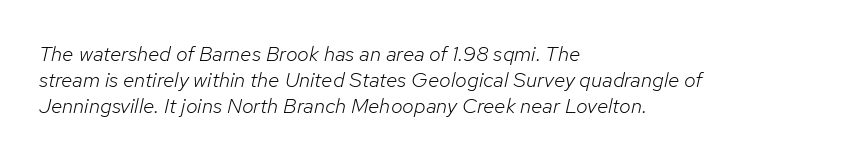
The image shows 21 px text type, italic (leaning right); set left-aligned, line spacing 1.23x, normal letter spacing, not underlined.
